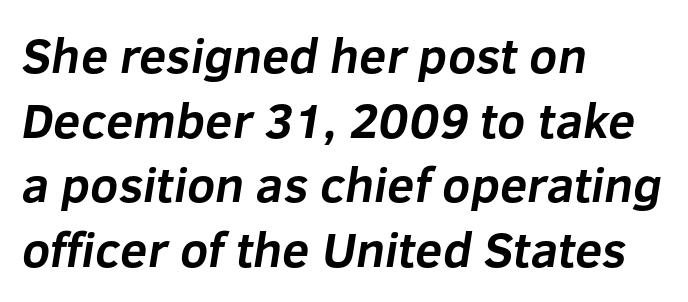
The image shows 49 px bold sans-serif type; set left-aligned, normal line spacing (1.32x), normal letter spacing, not underlined; low stroke contrast and a medium x-height.
